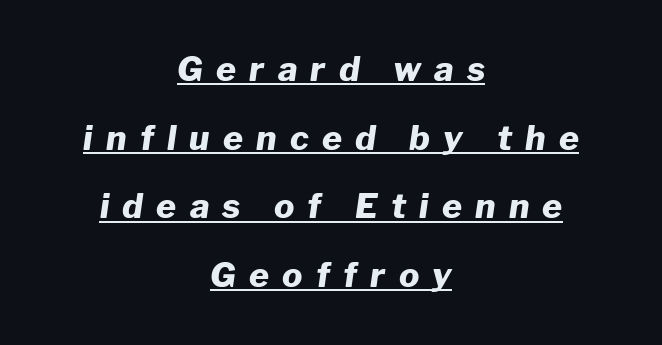
The image shows 34 px heavy type, italic (leaning right); set centered, loose line spacing (2.02x), unusually wide letter spacing (+0.39 em), underlined; low stroke contrast and a medium x-height.
